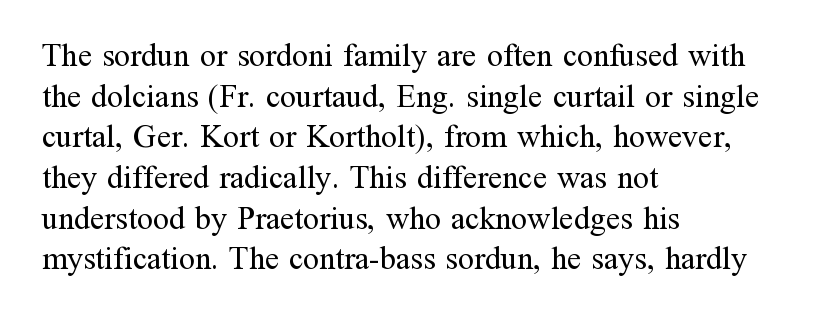
Q: Is the text bold? A: No.
Q: Is the text italic (slanted)? A: No, it is upright.
Q: Is the typeface a serif or a sans-serif typeface? A: Serif.
Q: Is the text underlined? A: No.
Q: How is the paragraph aligned? A: Left-aligned.
Q: Is the spacing between letters normal or unusually wide? A: Normal.
Q: Is the spacing between lines tight, normal or loose? A: Normal.
Q: Width (condensed, normal, or wide)? A: Normal.
Q: Stroke contrast? A: Medium.
Q: x-height? A: Medium.
Q: Monospaced? A: No.
